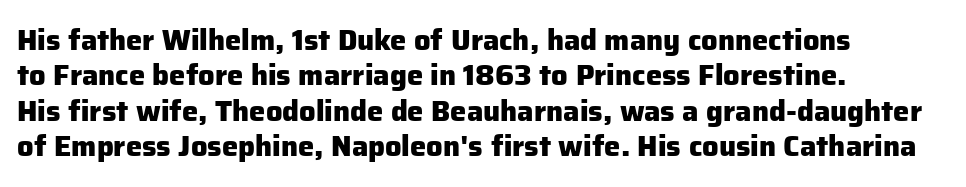
Q: Is the text bold? A: Yes.
Q: Is the text italic (slanted)? A: No, it is upright.
Q: Is the typeface a serif or a sans-serif typeface? A: Sans-serif.
Q: Is the text underlined? A: No.
Q: How is the paragraph aligned? A: Left-aligned.
Q: Is the spacing between letters normal or unusually wide? A: Normal.
Q: Width (condensed, normal, or wide)? A: Normal.
Q: Stroke contrast? A: Low.
Q: x-height? A: Medium.
Q: Monospaced? A: No.
